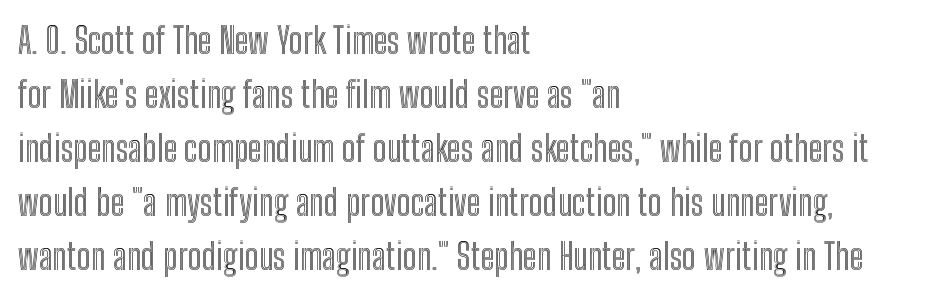
Honestly, there is no underline to notice here at all. Each new line begins a customary step beneath the previous one. The type is set solid horizontally, with unmodified tracking. Characters remain perfectly vertical along every line. Visually the block forms a straight wall on the left and a jagged coastline on the right.
